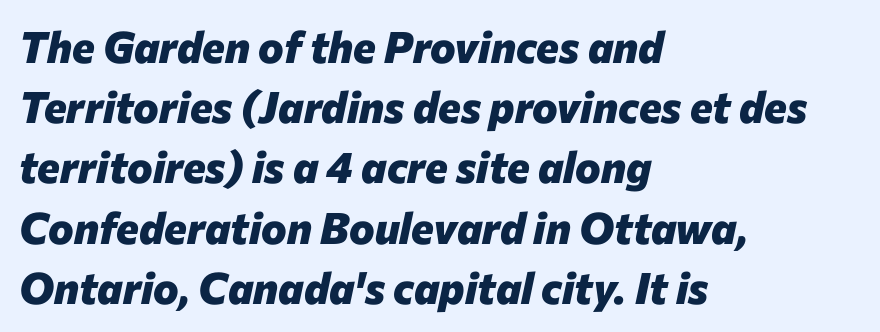
The image shows 43 px heavy type, italic (leaning right); set left-aligned, normal line spacing (1.4x), normal letter spacing, not underlined; low stroke contrast and a medium x-height.
